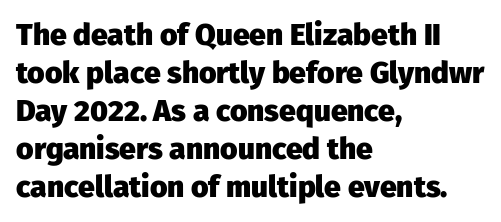
{"serif": "no", "italic": "no", "bold": "yes", "weight": "heavy", "width": "normal", "stroke_contrast": "low", "x_height": "medium", "monospaced": "no", "underline": "no", "align": "left", "line_spacing": "normal", "line_spacing_ratio": 1.27, "letter_spacing": "normal", "letter_spacing_em": 0.0, "glyph_px": 30}
